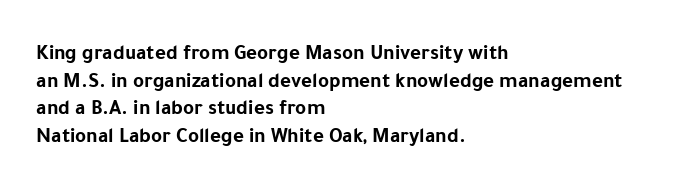
Q: Is the text bold? A: Yes.
Q: Is the text italic (slanted)? A: No, it is upright.
Q: Is the text underlined? A: No.
Q: How is the paragraph aligned? A: Left-aligned.
Q: Is the spacing between letters normal or unusually wide? A: Normal.
Q: Is the spacing between lines tight, normal or loose? A: Normal.
